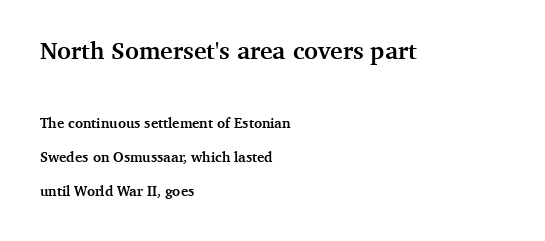
Q: Is the text bold? A: Yes.
Q: Is the text italic (slanted)? A: No, it is upright.
Q: Is the text underlined? A: No.
Q: How is the paragraph aligned? A: Left-aligned.
Q: Is the spacing between letters normal or unusually wide? A: Normal.
Q: Is the spacing between lines tight, normal or loose? A: Loose.
Q: Which block of text is set in a larger size, the first (top) or the second (bottom)? A: The first (top) one.
